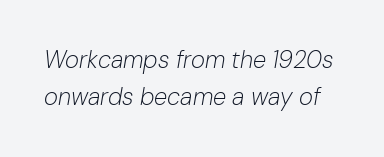
{"italic": "yes", "lean": "right", "slant_degrees": 10, "bold": "no", "underline": "no", "line_spacing": "normal", "line_spacing_ratio": 1.54, "letter_spacing": "normal", "letter_spacing_em": 0.0, "glyph_px": 24}
